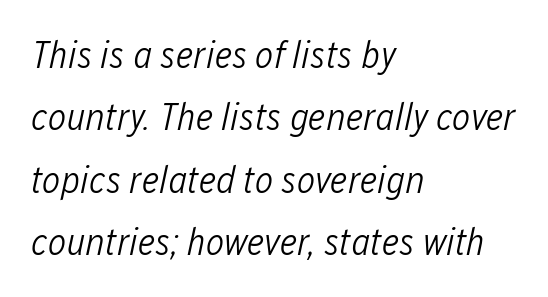
{"italic": "yes", "lean": "right", "slant_degrees": 12, "bold": "no", "weight": "light", "width": "condensed", "stroke_contrast": "low", "x_height": "medium", "monospaced": "no", "underline": "no", "align": "left", "line_spacing": "normal", "line_spacing_ratio": 1.6, "letter_spacing": "normal", "letter_spacing_em": 0.0, "glyph_px": 39}
